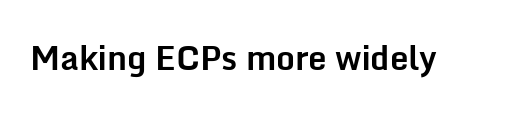
You'd pick this weight for a headline — it's a proper bold. I'd call this a sans setting — the letters go barefoot. The area under the type is left untouched. Spacing verdict: proportional, widths tailored to each character. The line texture is even and compact thanks to regular tracking. These lines were composed using upright roman letters.
